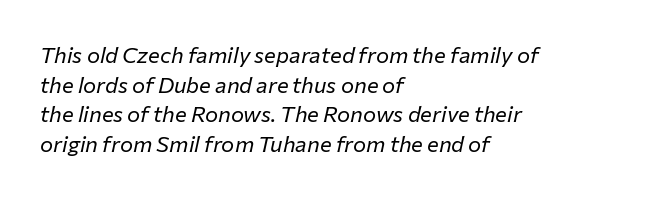
A normal amount of white space separates one row of letters from the next. Tracking here is standard; glyphs follow each other at the usual distance. Line starts are locked; line ends wander. Check under the words: just untouched page. Stroke mass is kept to a normal reading level or below. Would a proofreader flag this as italicized? Yes.
